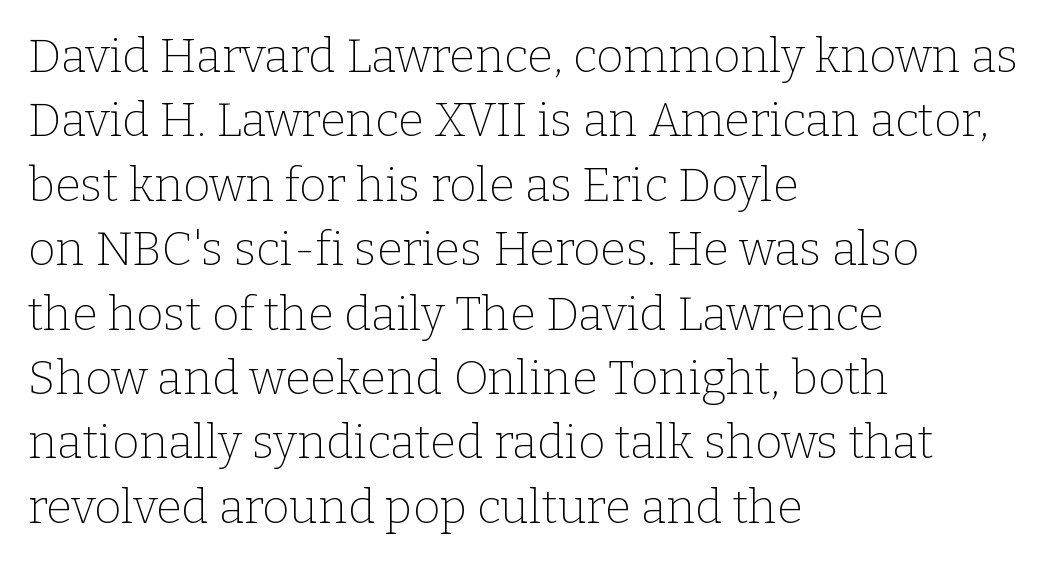
Posture: upright roman. The strokes are not fattened; the text isn't bold. Beneath every word, the page is bare. What stands out about the letter spacing? Nothing — it is the standard amount. Little horizontal feet cap the strokes, marking this as serif type.
